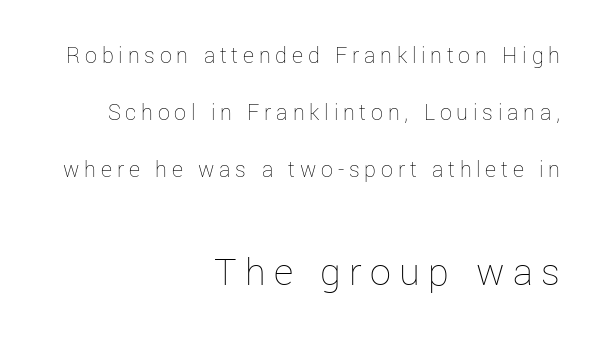
{"italic": "no", "bold": "no", "weight": "thin", "width": "normal", "stroke_contrast": "low", "x_height": "medium", "monospaced": "no", "underline": "no", "align": "right", "line_spacing": "loose", "line_spacing_ratio": 2.38, "letter_spacing": "wide", "letter_spacing_em": 0.2, "larger_block": "second", "size_ratio": 1.75, "glyph_px": 42}
